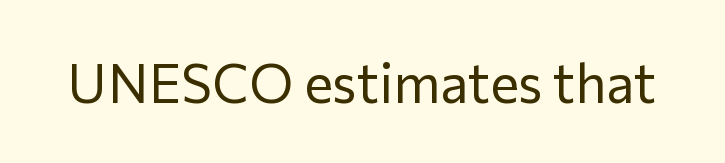
Q: Is the text bold? A: No.
Q: Is the text italic (slanted)? A: No, it is upright.
Q: Is the typeface a serif or a sans-serif typeface? A: Sans-serif.
Q: Is the text underlined? A: No.
Q: Is the spacing between letters normal or unusually wide? A: Normal.
Q: Width (condensed, normal, or wide)? A: Normal.
Q: Stroke contrast? A: Low.
Q: x-height? A: Medium.
Q: Monospaced? A: No.
